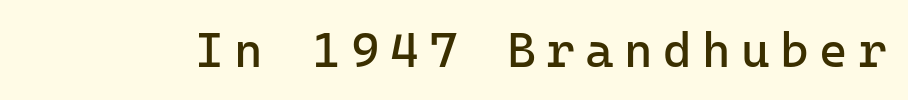
Glance below the letters and you will spot only blank space. The tracking jumps out immediately: characters are airy and widely separated. The typeface chosen for these lines omits serifs. Summary of weight: not heavy and not bold. Notice how the stems are strictly vertical — no italics here.
